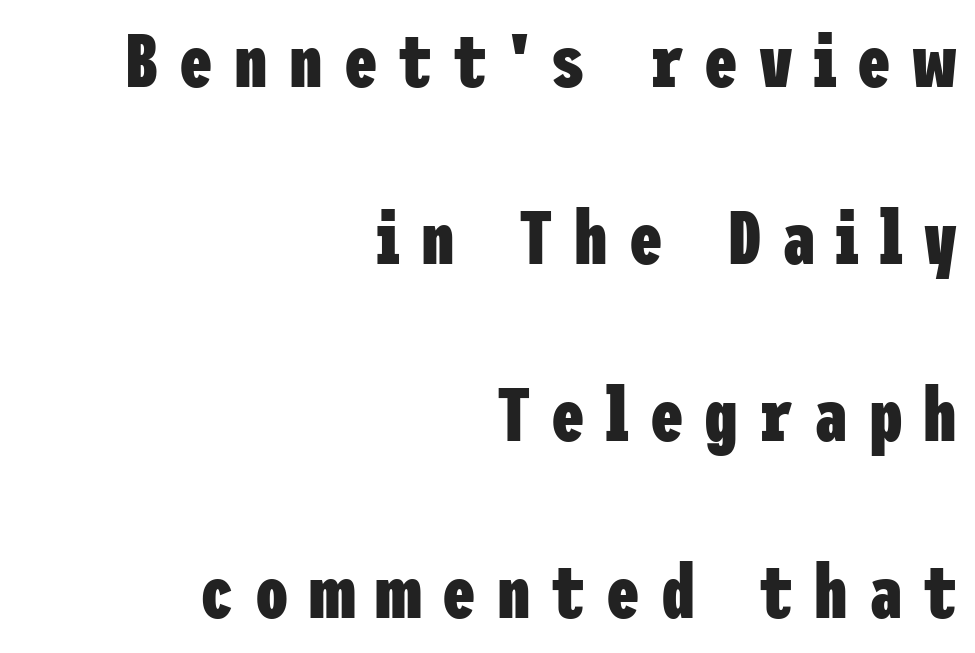
Q: Is the text bold? A: Yes.
Q: Is the text italic (slanted)? A: No, it is upright.
Q: Is the typeface a serif or a sans-serif typeface? A: Sans-serif.
Q: Is the text underlined? A: No.
Q: How is the paragraph aligned? A: Right-aligned.
Q: Is the spacing between letters normal or unusually wide? A: Unusually wide.
Q: Is the spacing between lines tight, normal or loose? A: Loose.
Q: Width (condensed, normal, or wide)? A: Condensed.
Q: Stroke contrast? A: Low.
Q: x-height? A: Medium.
